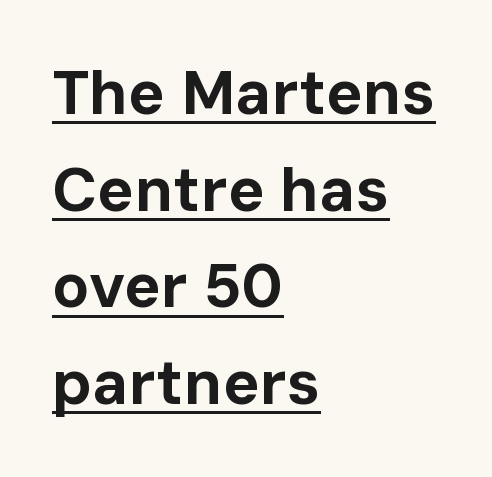
{"serif": "no", "italic": "no", "bold": "yes", "weight": "bold", "width": "normal", "stroke_contrast": "low", "x_height": "medium", "monospaced": "no", "underline": "yes", "align": "left", "line_spacing": "normal", "line_spacing_ratio": 1.56, "letter_spacing": "normal", "letter_spacing_em": 0.0, "glyph_px": 62}
